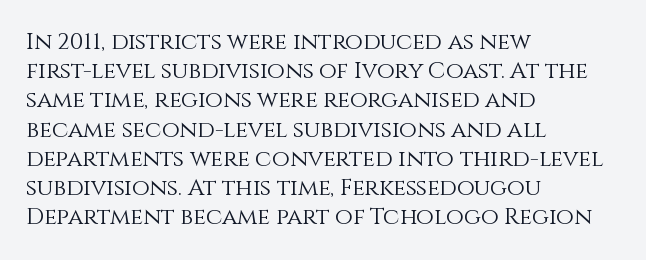
Nothing unusual about the tracking: characters are spaced as the font intends. Caption: multi-line text, flush left, ragged right. How would I describe the line gaps? Plain and ordinary. Unbolded letterforms with no extra heft.
